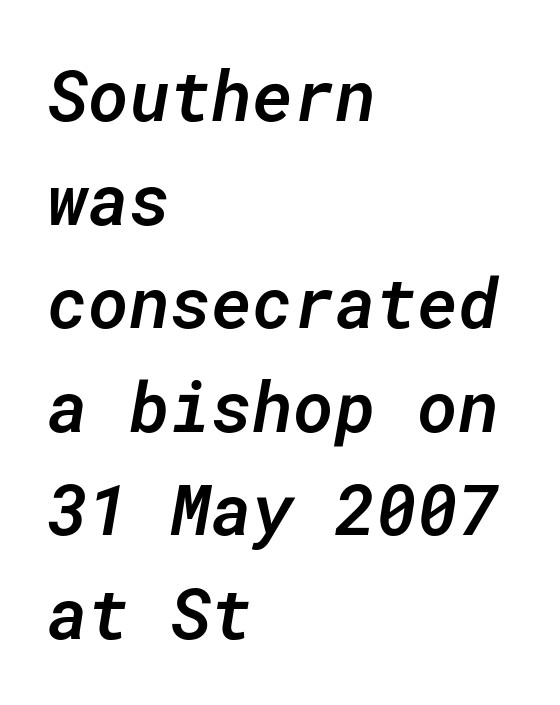
The image shows 70 px semibold type, italic (leaning right), monospaced; set left-aligned, normal line spacing (1.48x), normal letter spacing, not underlined; low stroke contrast and a medium x-height.
